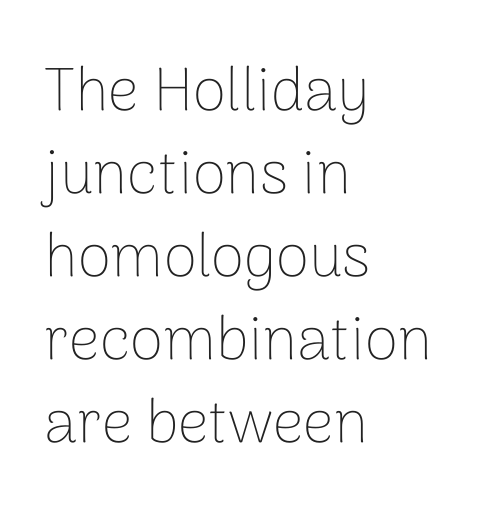
{"serif": "no", "italic": "no", "bold": "no", "weight": "thin", "width": "normal", "stroke_contrast": "low", "x_height": "medium", "monospaced": "no", "underline": "no", "align": "left", "line_spacing": "normal", "line_spacing_ratio": 1.36, "letter_spacing": "normal", "letter_spacing_em": 0.0, "glyph_px": 61}
